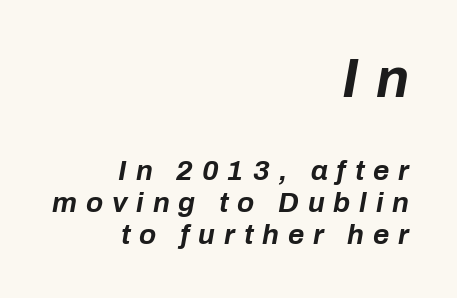
The image shows 55 px bold type, italic (leaning right); set right-aligned, tight line spacing (1.14x), unusually wide letter spacing (+0.32 em), not underlined; the first (top) block is 1.96x larger; low stroke contrast and a medium x-height.
